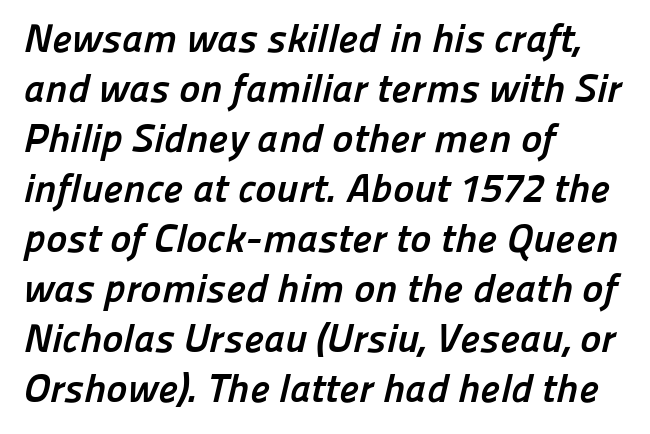
The image shows 40 px semibold sans-serif type; set left-aligned, normal line spacing (1.25x), normal letter spacing, not underlined; low stroke contrast and a medium x-height.
